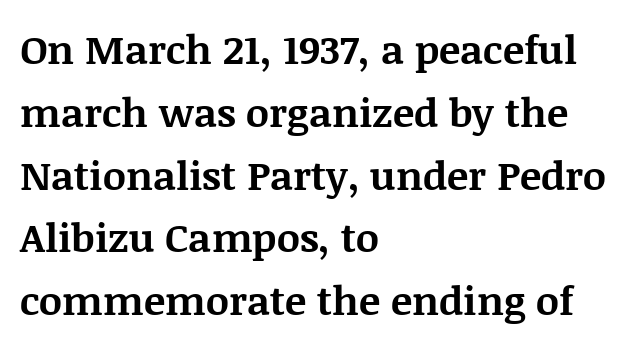
Q: Is the text bold? A: Yes.
Q: Is the text italic (slanted)? A: No, it is upright.
Q: Is the typeface a serif or a sans-serif typeface? A: Serif.
Q: Is the text underlined? A: No.
Q: How is the paragraph aligned? A: Left-aligned.
Q: Is the spacing between letters normal or unusually wide? A: Normal.
Q: Is the spacing between lines tight, normal or loose? A: Normal.
Q: Width (condensed, normal, or wide)? A: Normal.
Q: Stroke contrast? A: Medium.
Q: x-height? A: Large.
Q: Monospaced? A: No.
